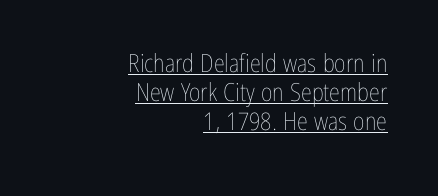
The image shows 25 px text type, upright; set right-aligned, line spacing 1.17x, normal letter spacing, underlined.
